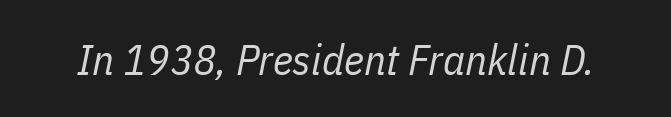
Q: Is the text bold? A: No.
Q: Is the text italic (slanted)? A: Yes, it leans right by about 11 degrees.
Q: Is the text underlined? A: No.
Q: Is the spacing between letters normal or unusually wide? A: Normal.
Q: Width (condensed, normal, or wide)? A: Condensed.
Q: Stroke contrast? A: Low.
Q: x-height? A: Medium.
Q: Monospaced? A: No.
